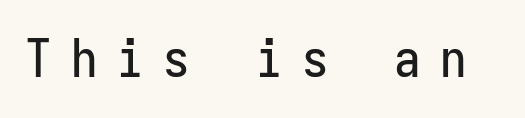
Q: Is the text italic (slanted)? A: No, it is upright.
Q: Is the typeface a serif or a sans-serif typeface? A: Sans-serif.
Q: Is the text underlined? A: No.
Q: Is the spacing between letters normal or unusually wide? A: Unusually wide.
Q: Width (condensed, normal, or wide)? A: Condensed.
Q: Stroke contrast? A: Low.
Q: x-height? A: Medium.
Q: Monospaced? A: Yes.
